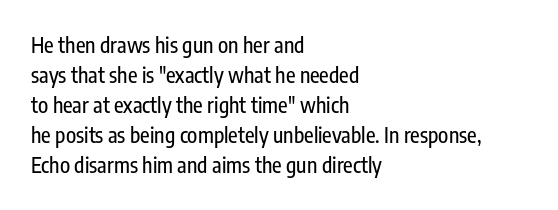
The image shows 21 px text type, upright; set left-aligned, normal line spacing (1.43x), normal letter spacing, not underlined.
